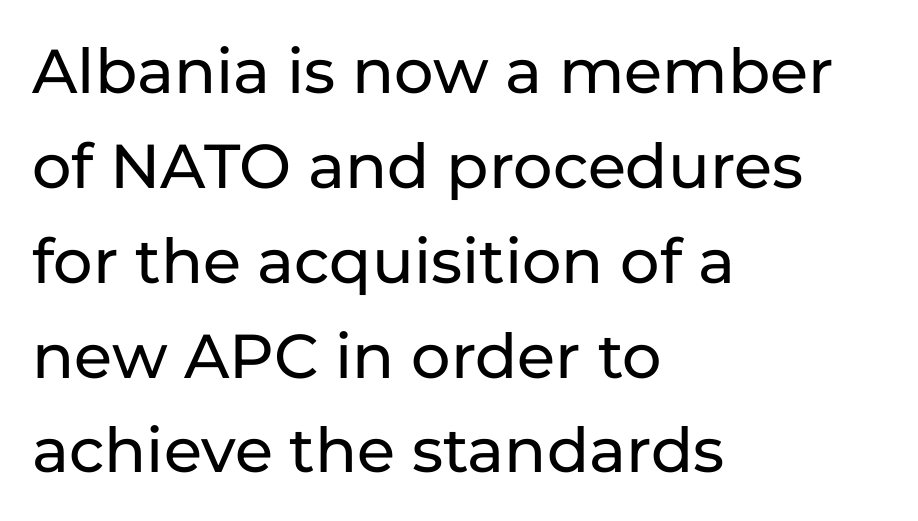
Which margin do the lines hug? The left one — the right edge is uneven. Does the leading feel generous? No, just average. Style check: upright. Font category for this specimen: sans-serif. The rendering uses natural spacing where letterforms have individual widths. The face used here is rendered with its standard letterfit.
